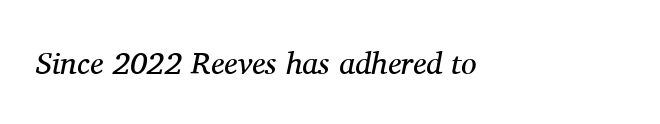
{"serif": "yes", "italic": "yes", "lean": "right", "slant_degrees": 11, "bold": "no", "weight": "regular", "width": "normal", "stroke_contrast": "medium", "x_height": "medium", "monospaced": "no", "underline": "no", "align": "left", "letter_spacing": "normal", "letter_spacing_em": 0.0, "glyph_px": 31}
